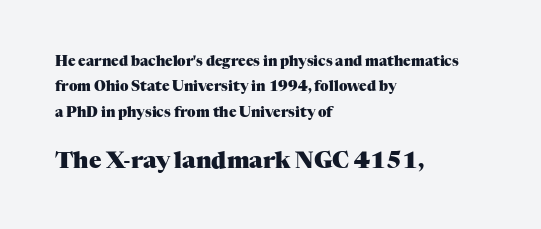
Weight check: bold — yes, fully. The block sitting lower on the canvas is the one with enlarged characters. These lines stack with their left ends in a neat column. Every stem runs plumb, perpendicular to the baseline. Default kerning and tracking; the words read as compact shapes.
